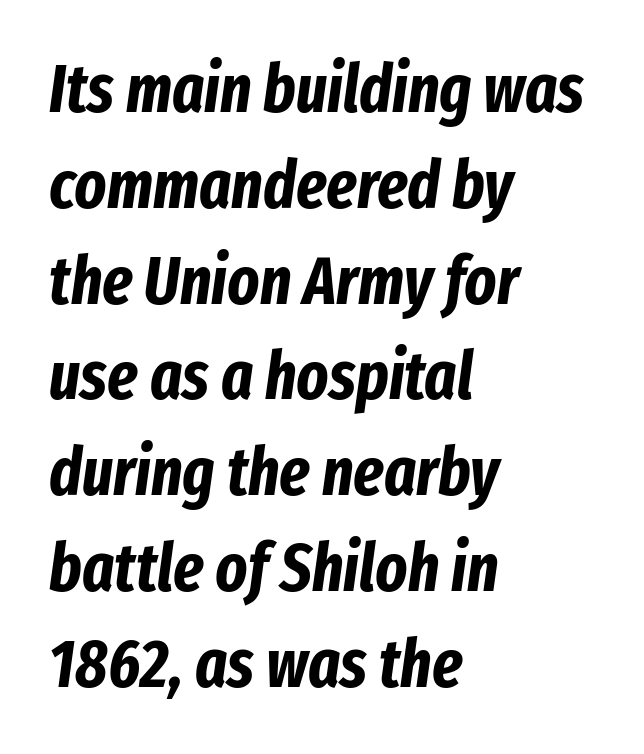
Q: Is the text bold? A: Yes.
Q: Is the text italic (slanted)? A: Yes, it leans right by about 8 degrees.
Q: Is the text underlined? A: No.
Q: How is the paragraph aligned? A: Left-aligned.
Q: Is the spacing between letters normal or unusually wide? A: Normal.
Q: Is the spacing between lines tight, normal or loose? A: Normal.
Q: Width (condensed, normal, or wide)? A: Condensed.
Q: Stroke contrast? A: Low.
Q: x-height? A: Medium.
Q: Monospaced? A: No.
